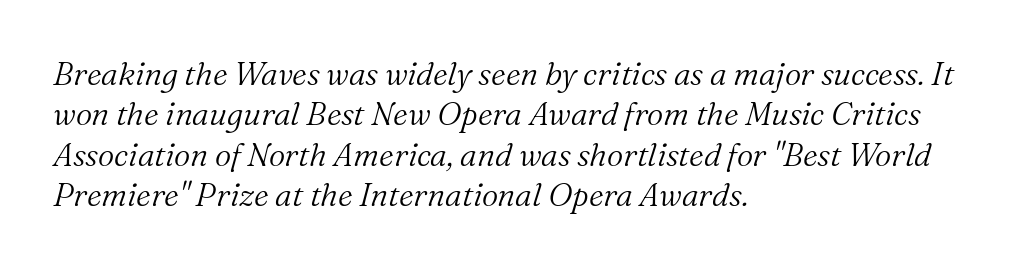
Q: Is the text bold? A: No.
Q: Is the text italic (slanted)? A: Yes, it leans right by about 16 degrees.
Q: Is the typeface a serif or a sans-serif typeface? A: Serif.
Q: Is the text underlined? A: No.
Q: How is the paragraph aligned? A: Left-aligned.
Q: Is the spacing between letters normal or unusually wide? A: Normal.
Q: Is the spacing between lines tight, normal or loose? A: Normal.
Q: Width (condensed, normal, or wide)? A: Normal.
Q: Stroke contrast? A: Medium.
Q: x-height? A: Medium.
Q: Monospaced? A: No.
